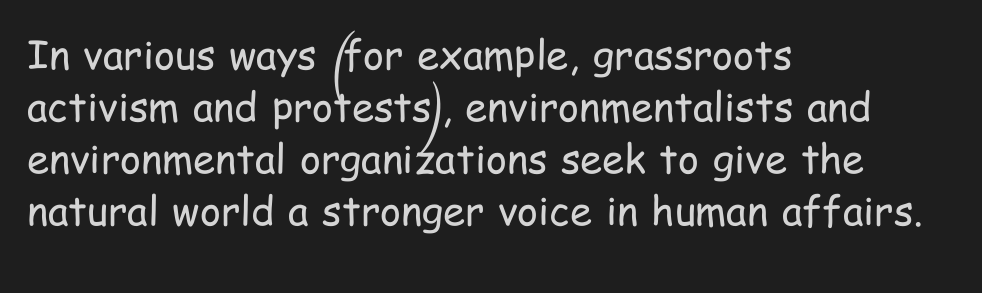
The image shows 40 px regular-weight, condensed sans-serif type, upright; set left-aligned, normal line spacing (1.3x), normal letter spacing, not underlined; low stroke contrast and a medium x-height.
